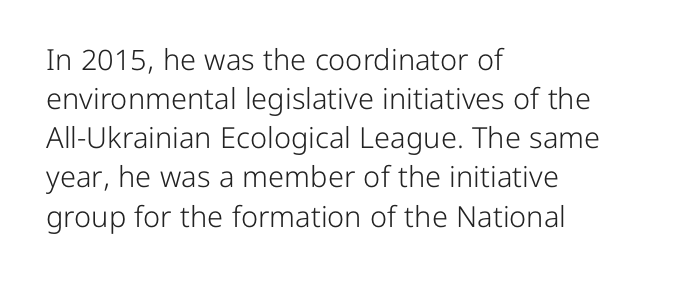
The image shows 29 px light sans-serif type, upright; set left-aligned, normal line spacing (1.35x), normal letter spacing, not underlined; low stroke contrast and a medium x-height.
